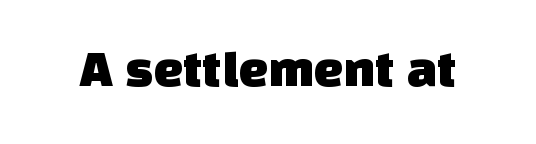
Q: Is the typeface a serif or a sans-serif typeface? A: Sans-serif.
Q: Is the text underlined? A: No.
Q: Is the spacing between letters normal or unusually wide? A: Normal.
Q: Width (condensed, normal, or wide)? A: Normal.
Q: Stroke contrast? A: Low.
Q: x-height? A: Large.
Q: Monospaced? A: No.
